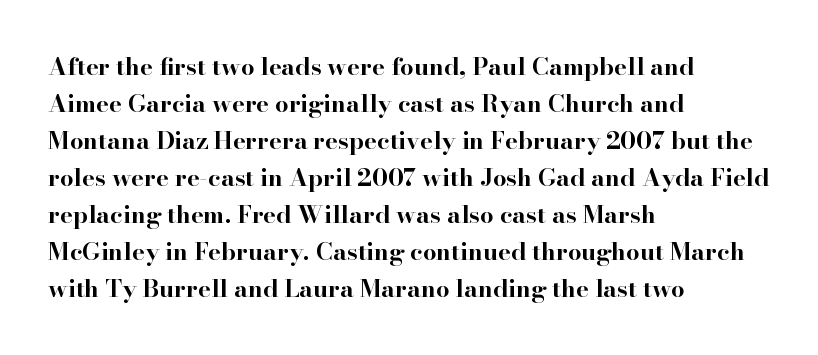
{"italic": "no", "bold": "yes", "underline": "no", "align": "left", "line_spacing": "normal", "line_spacing_ratio": 1.54, "letter_spacing": "normal", "letter_spacing_em": 0.0, "glyph_px": 24}
